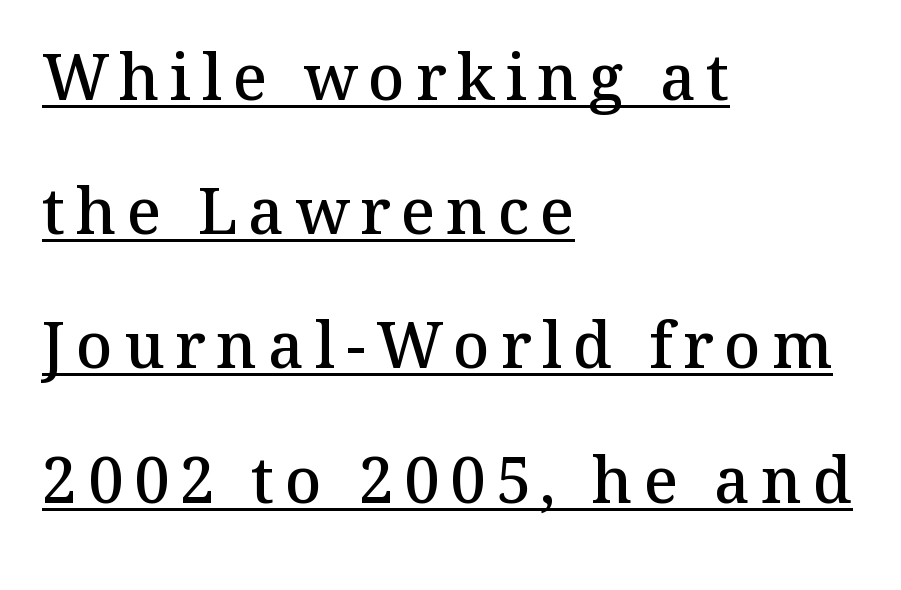
Q: Is the text bold? A: Semi-bold.
Q: Is the text italic (slanted)? A: No, it is upright.
Q: Is the typeface a serif or a sans-serif typeface? A: Serif.
Q: Is the text underlined? A: Yes.
Q: How is the paragraph aligned? A: Left-aligned.
Q: Is the spacing between lines tight, normal or loose? A: Loose.
Q: Width (condensed, normal, or wide)? A: Normal.
Q: Stroke contrast? A: Medium.
Q: x-height? A: Medium.
Q: Monospaced? A: No.
